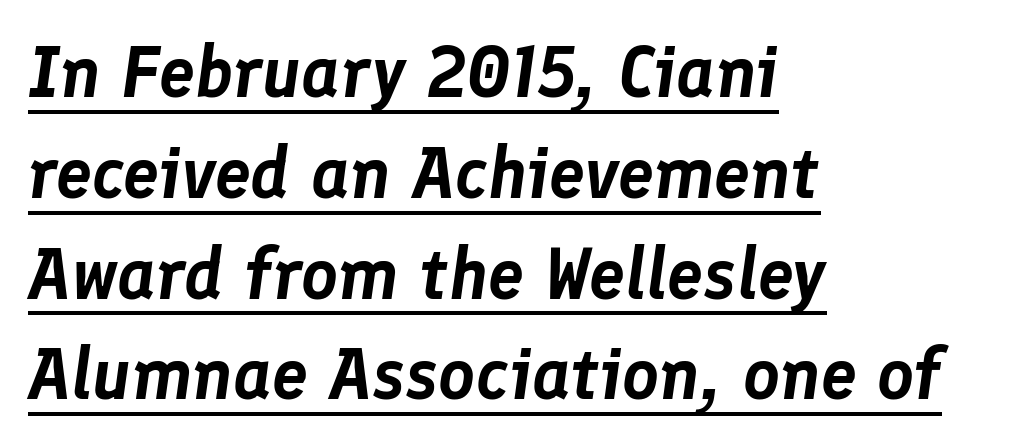
{"italic": "yes", "lean": "right", "slant_degrees": 8, "width": "normal", "stroke_contrast": "low", "x_height": "medium", "monospaced": "no", "underline": "yes", "align": "left", "line_spacing": "normal", "line_spacing_ratio": 1.4, "letter_spacing": "normal", "letter_spacing_em": 0.0, "glyph_px": 72}
